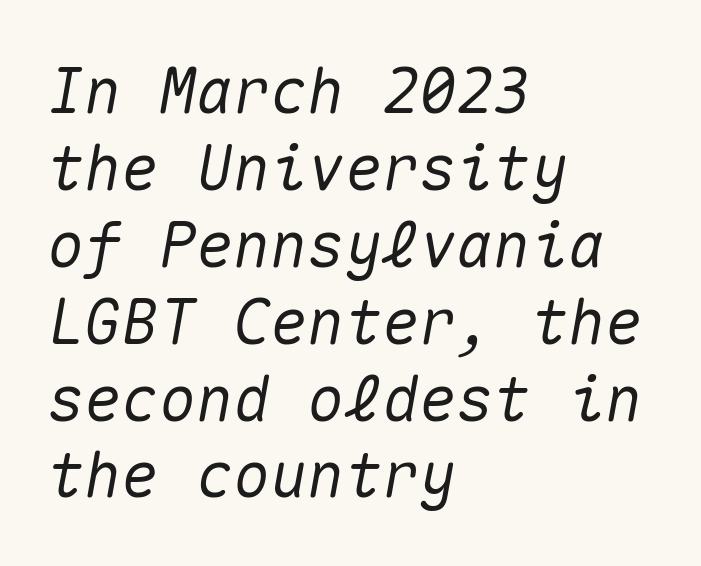
In terms of letterspacing, this is plain default setting. Monospaced: the letters line up in strict vertical columns. This is oblique type, the kind used for emphasis or titles. The baseline area is clear.
